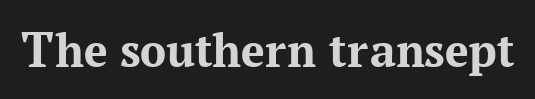
{"serif": "yes", "italic": "no", "bold": "yes", "weight": "bold", "width": "normal", "stroke_contrast": "medium", "x_height": "medium", "monospaced": "no", "underline": "no", "letter_spacing": "normal", "letter_spacing_em": 0.0, "glyph_px": 52}
